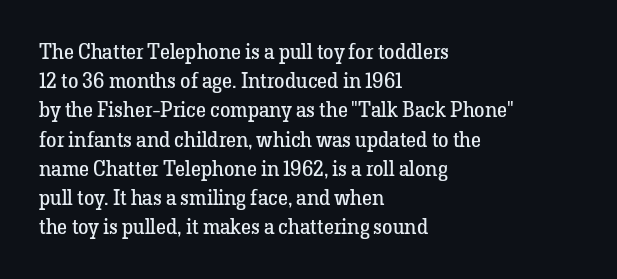
The image shows 21 px text type, upright; set left-aligned, normal line spacing (1.39x), normal letter spacing, not underlined.
